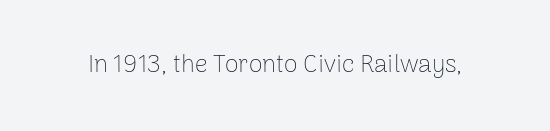
The rendering keeps characters at their native spacing. The font sits on the lighter half of the weight spectrum, regular included. Quick note: underline off. Is there any slant? The stems are plumb.
